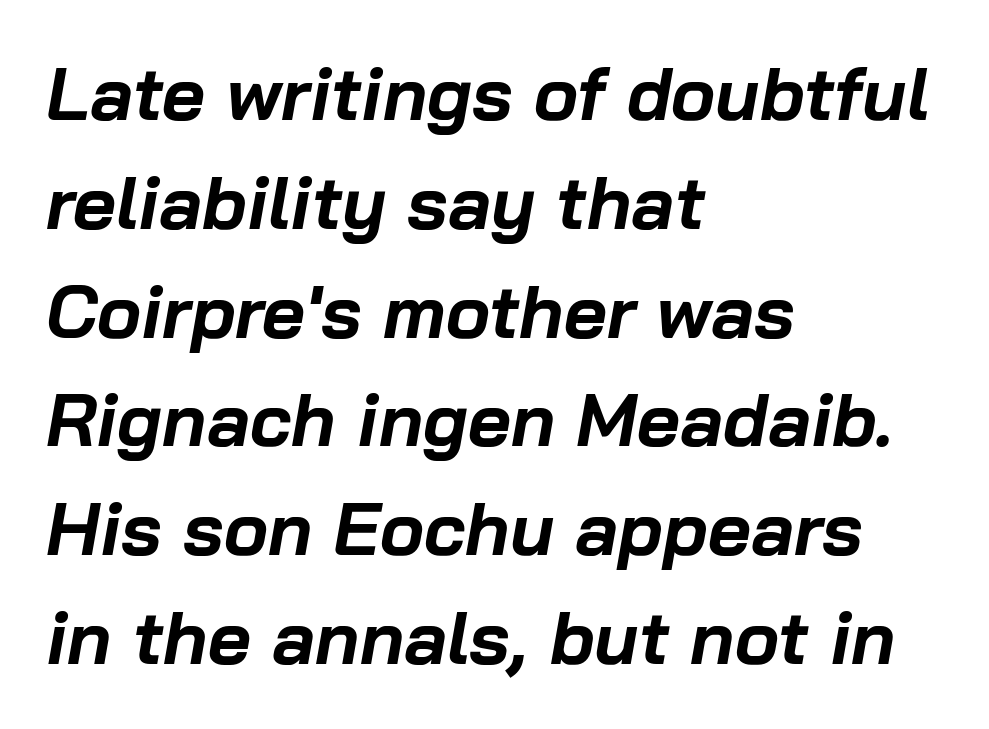
Q: Is the text bold? A: Yes.
Q: Is the text italic (slanted)? A: Yes, it leans right by about 10 degrees.
Q: Is the text underlined? A: No.
Q: How is the paragraph aligned? A: Left-aligned.
Q: Is the spacing between letters normal or unusually wide? A: Normal.
Q: Is the spacing between lines tight, normal or loose? A: Normal.
Q: Width (condensed, normal, or wide)? A: Normal.
Q: Stroke contrast? A: Low.
Q: x-height? A: Medium.
Q: Monospaced? A: No.
